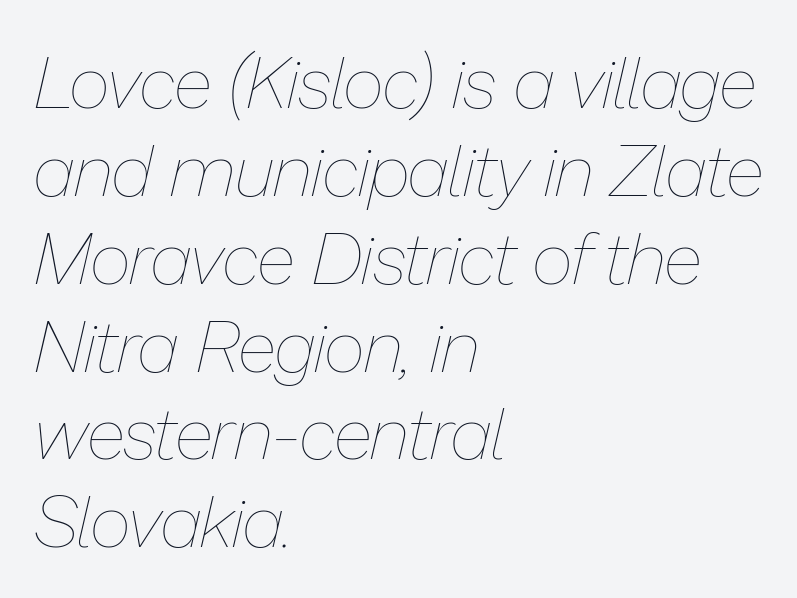
Q: Is the text bold? A: No.
Q: Is the text italic (slanted)? A: Yes, it leans right by about 13 degrees.
Q: Is the text underlined? A: No.
Q: How is the paragraph aligned? A: Left-aligned.
Q: Is the spacing between letters normal or unusually wide? A: Normal.
Q: Width (condensed, normal, or wide)? A: Normal.
Q: Stroke contrast? A: Low.
Q: x-height? A: Medium.
Q: Monospaced? A: No.
